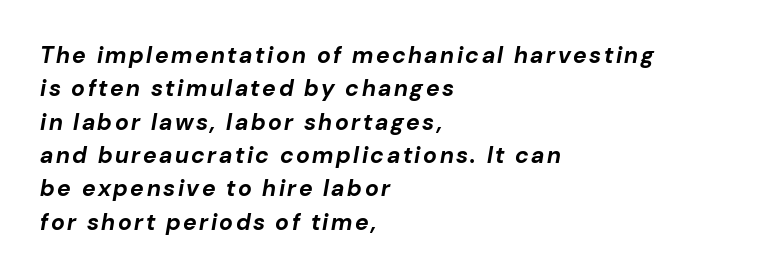
Typographic density is high because the face is bold. Underlining? Definitely not there. Left-aligned paragraph, ragged on the right. The lettering tilts uniformly, giving the passage an italic look. Leading: standard.
